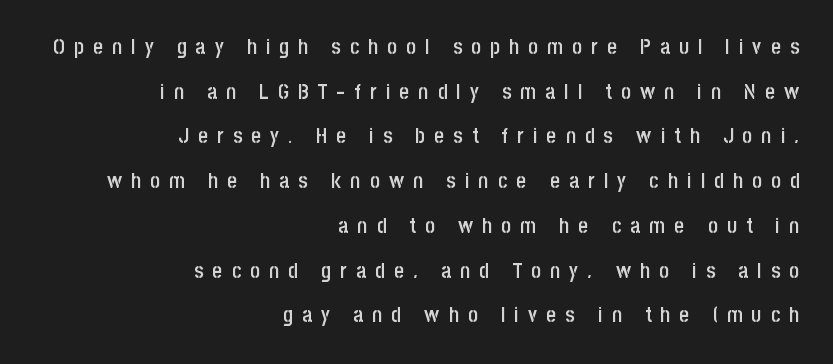
The image shows 21 px text type, upright; set right-aligned, loose line spacing (2.13x), unusually wide letter spacing (+0.44 em), not underlined.
